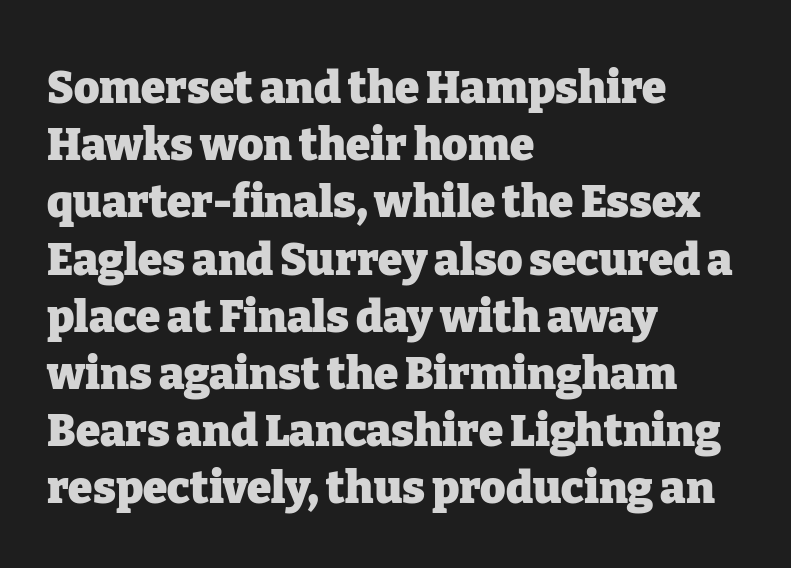
Do the characters align in a grid? No, the font is proportional. What stands out about the letter spacing? Nothing — it is the standard amount. When letters stand straight like this, we call the style roman or upright. The space beneath each line is pristine and unruled. Regarding serifs, this sample has them.
